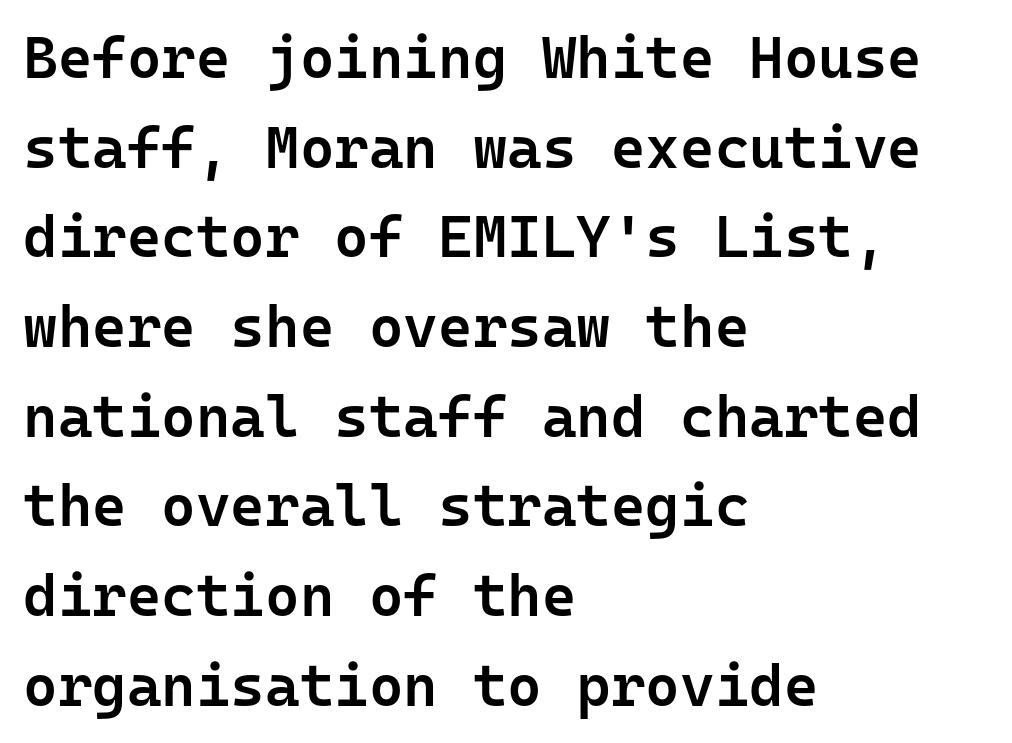
Is there much room between lines? A standard amount, neither cramped nor airy. The glyphs have the mass of a demibold cut, below bold. The type sits square on the baseline with zero lean. The gap between lines stays unmarked. The face used here is a sans, in the tradition of grotesques and geometrics. Left-aligned paragraph, ragged on the right.
